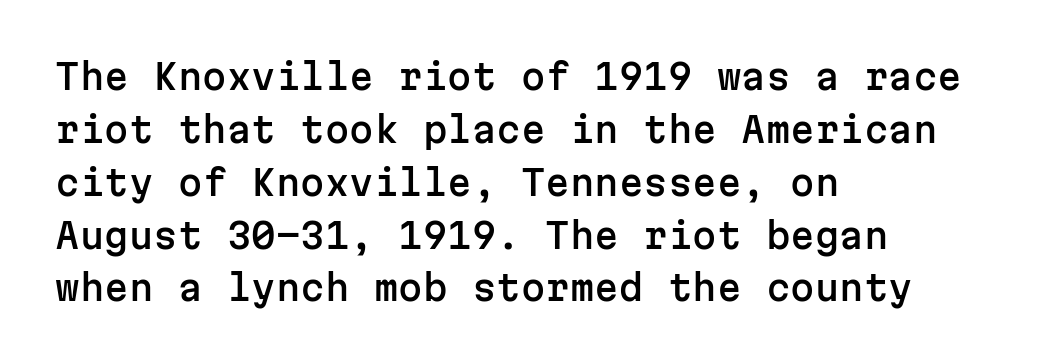
Line spacing here is normal. Horizontally, the lines are justified to the leading edge only. It's the straight-up-and-down kind of type. These lines are rendered in a fixed-pitch font.
